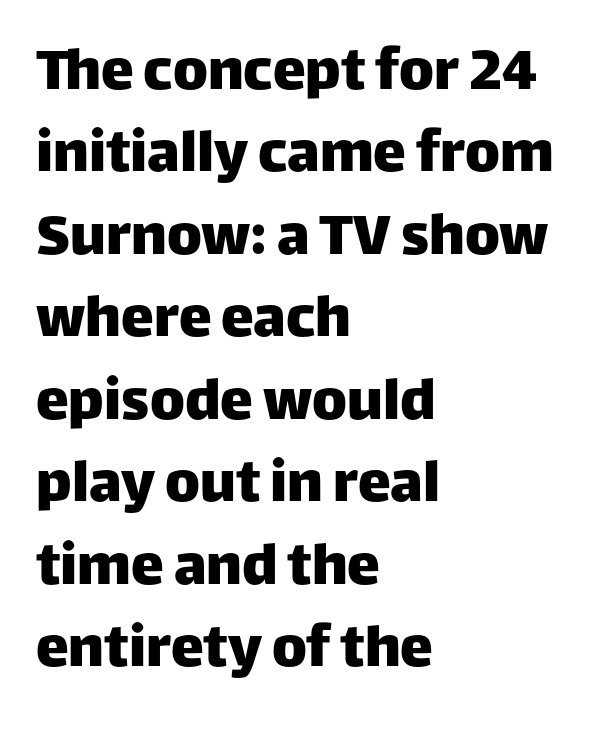
Q: Is the text italic (slanted)? A: No, it is upright.
Q: Is the typeface a serif or a sans-serif typeface? A: Sans-serif.
Q: Is the text underlined? A: No.
Q: How is the paragraph aligned? A: Left-aligned.
Q: Is the spacing between letters normal or unusually wide? A: Normal.
Q: Is the spacing between lines tight, normal or loose? A: Normal.
Q: Width (condensed, normal, or wide)? A: Normal.
Q: Stroke contrast? A: Low.
Q: x-height? A: Large.
Q: Monospaced? A: No.
